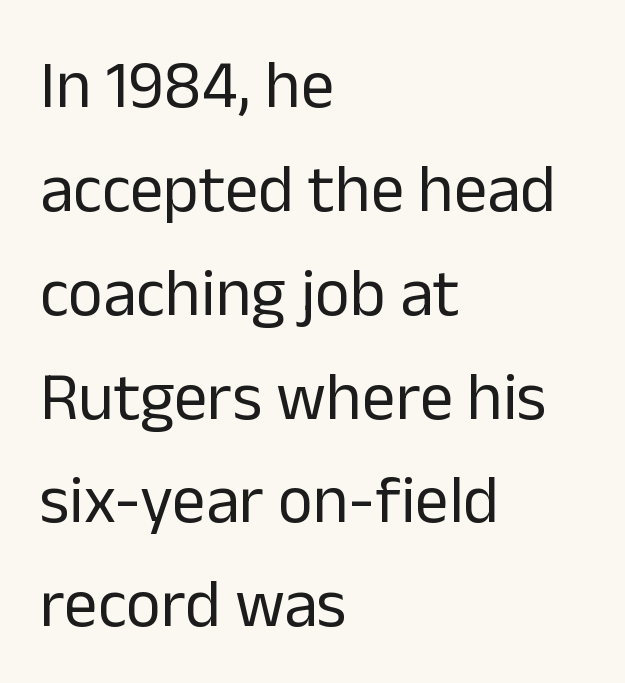
The image shows 67 px regular-weight sans-serif type, upright; set left-aligned, normal line spacing (1.55x), normal letter spacing, not underlined; low stroke contrast and a medium x-height.
